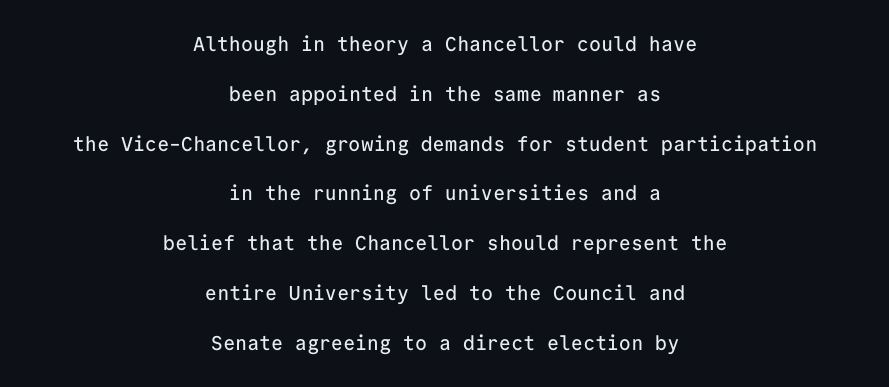
The block of text is sparse from top to bottom, with ample space between rows. Which margin do the lines hug? Neither — every line sits in the middle. Honestly, there is no underline to notice here at all. You can tell it's not italic because the verticals are truly vertical. Tracking here is standard; glyphs follow each other at the usual distance.
